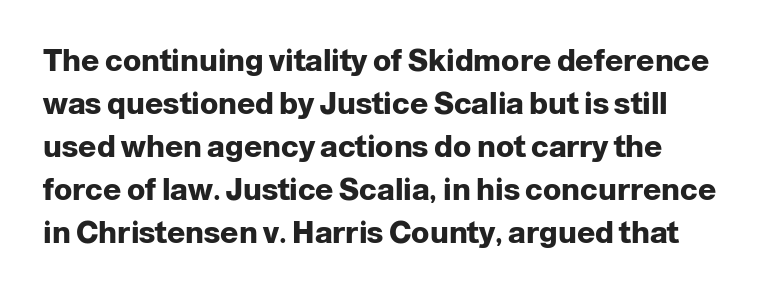
The image shows 30 px heavy sans-serif type, upright; set normal line spacing (1.43x), normal letter spacing, not underlined; low stroke contrast and a medium x-height.
